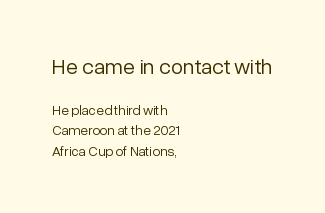
{"italic": "no", "bold": "no", "underline": "no", "align": "left", "line_spacing": "normal", "line_spacing_ratio": 1.44, "letter_spacing": "normal", "letter_spacing_em": 0.0, "larger_block": "first", "size_ratio": 1.57, "glyph_px": 22}
